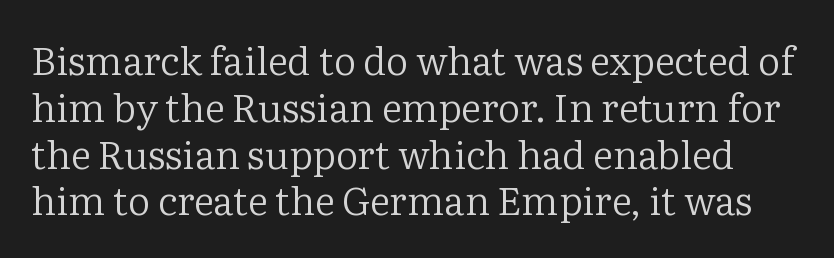
The image shows 39 px regular-weight serif type, upright; set line spacing 1.2x, normal letter spacing, not underlined; low stroke contrast and a medium x-height.
